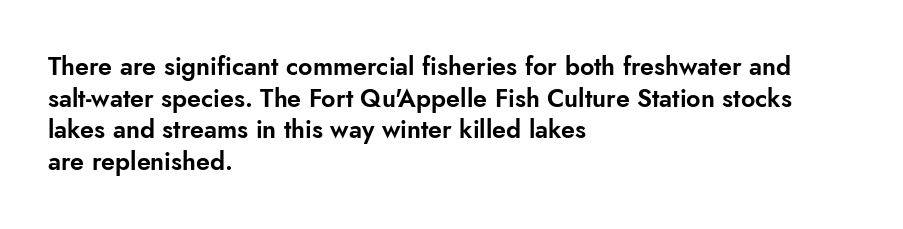
The rows are spaced the way most documents space them. No extra tracking has been applied to these lines. Which margin do the lines hug? The left one — the right edge is uneven. The gap between lines stays unmarked. If you drew a line through each stem, it would be perfectly vertical.
